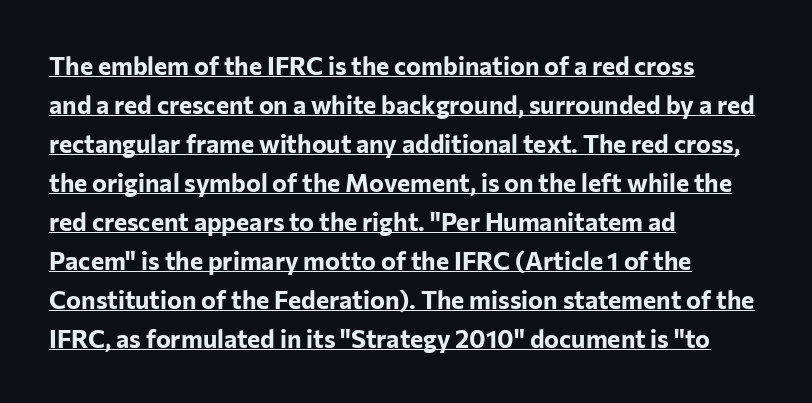
The image shows 25 px bold type, upright; set left-aligned, normal line spacing (1.56x), normal letter spacing, underlined.
